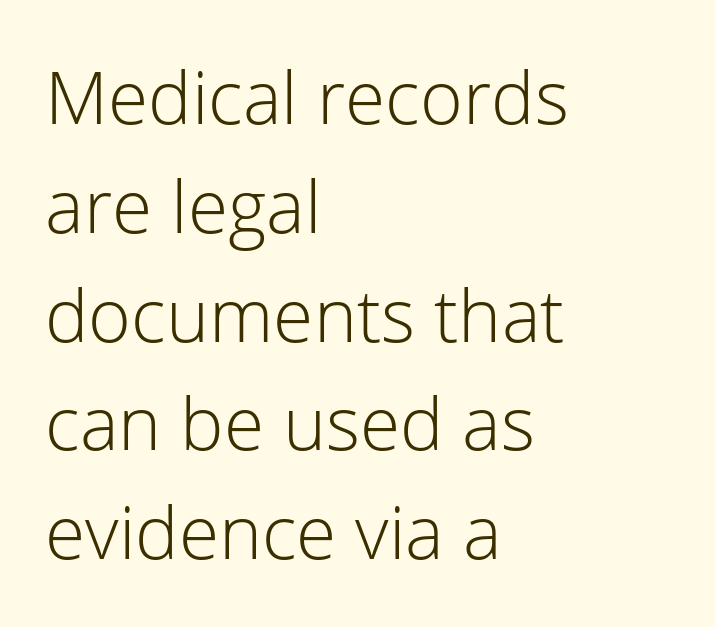
The font is comparable to plain body text, perhaps lighter. This sample uses an upright cut, with every glyph sitting square on the baseline. Summary of vertical rhythm: regular, with standard interline spacing. A typesetter would call this zero additional tracking. Plain, unruled lines of type. Looks like regular typesetting: each glyph gets only the width it needs.
